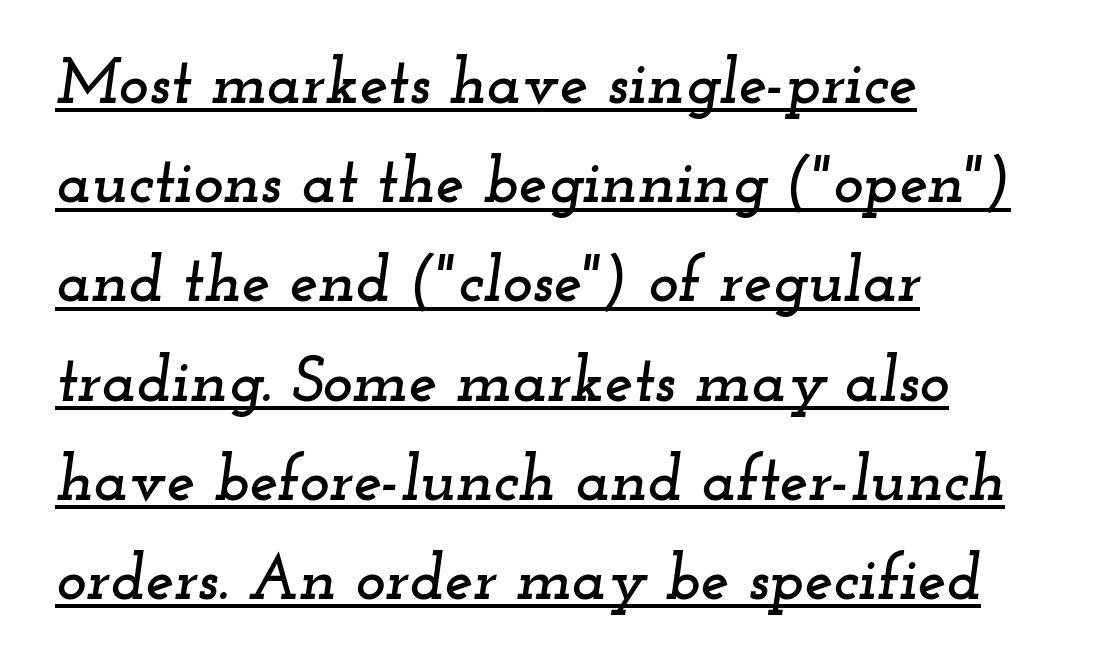
{"serif": "yes", "italic": "yes", "lean": "right", "slant_degrees": 12, "width": "wide", "stroke_contrast": "low", "x_height": "small", "monospaced": "no", "underline": "yes", "align": "left", "line_spacing": "normal", "line_spacing_ratio": 1.55, "letter_spacing": "normal", "letter_spacing_em": 0.0, "glyph_px": 64}
